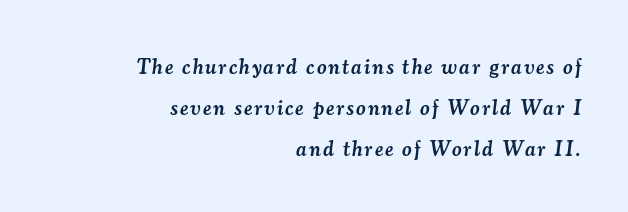
{"italic": "yes", "lean": "right", "slant_degrees": 7, "bold": "semi", "underline": "no", "align": "right", "line_spacing": "loose", "line_spacing_ratio": 1.95, "glyph_px": 21}
